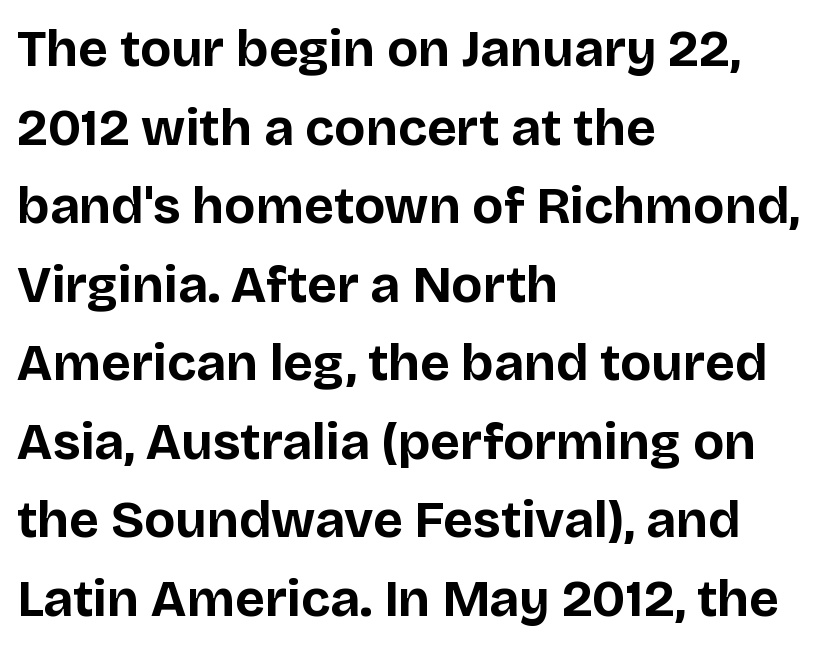
{"serif": "no", "italic": "no", "bold": "yes", "weight": "bold", "width": "normal", "stroke_contrast": "low", "x_height": "large", "monospaced": "no", "underline": "no", "align": "left", "line_spacing": "normal", "line_spacing_ratio": 1.51, "letter_spacing": "normal", "letter_spacing_em": 0.0, "glyph_px": 52}
